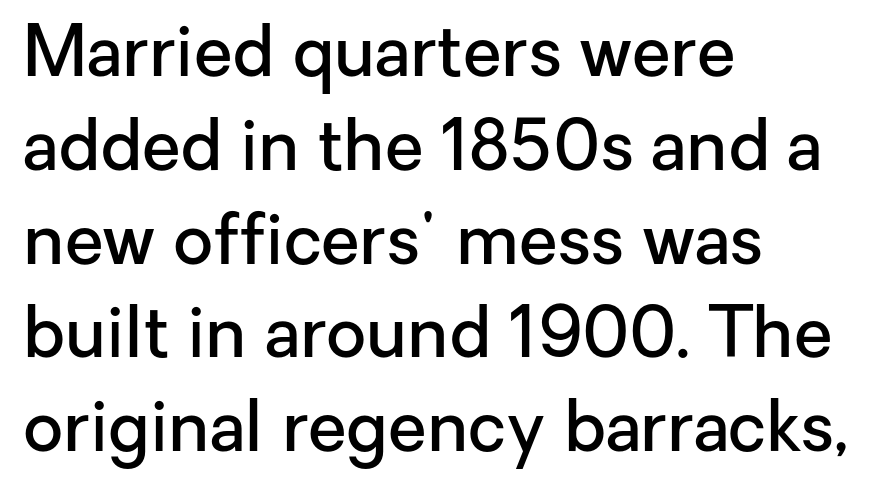
The image shows 70 px semibold sans-serif type, upright; set left-aligned, normal line spacing (1.34x), normal letter spacing, not underlined; low stroke contrast and a medium x-height.
